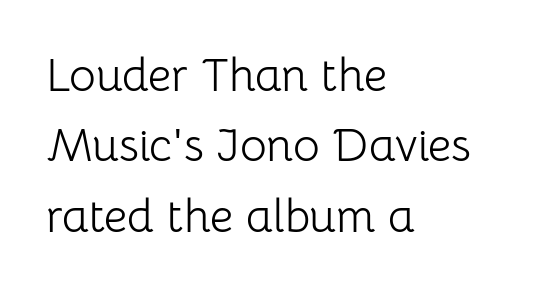
Q: Is the text bold? A: No.
Q: Is the text italic (slanted)? A: No, it is upright.
Q: Is the typeface a serif or a sans-serif typeface? A: Sans-serif.
Q: Is the text underlined? A: No.
Q: How is the paragraph aligned? A: Left-aligned.
Q: Is the spacing between letters normal or unusually wide? A: Normal.
Q: Is the spacing between lines tight, normal or loose? A: Normal.
Q: Width (condensed, normal, or wide)? A: Normal.
Q: Stroke contrast? A: Low.
Q: x-height? A: Medium.
Q: Monospaced? A: No.
